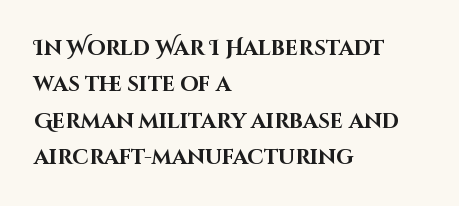
The letters sit at their default tracking, neither squeezed nor spread. Strong, thick strokes mark this as bold type. Plain, unruled lines of type. Typeset ragged right — the left edge is the straight one. Ascenders rise straight up at ninety degrees.
